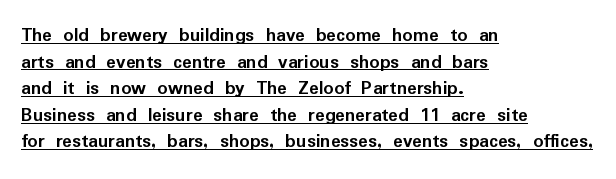
Interline gaps are of average width in this sample. Every letter is thick-stroked: bold, no question. The lines in this sample share a left origin and differ only in where they stop. Looks like someone drew a line under every word here. In terms of letterspacing, this is plain default setting. Posture: vertical.
